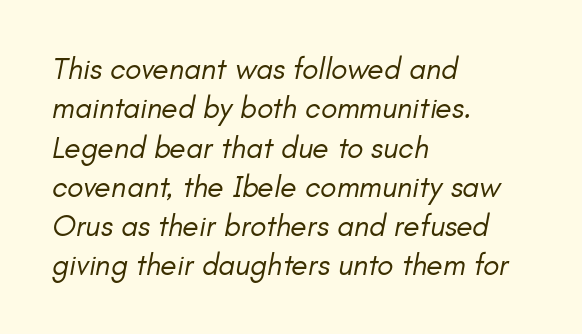
Q: Is the text bold? A: No.
Q: Is the text italic (slanted)? A: Yes, it leans right by about 11 degrees.
Q: Is the text underlined? A: No.
Q: How is the paragraph aligned? A: Left-aligned.
Q: Is the spacing between letters normal or unusually wide? A: Normal.
Q: Is the spacing between lines tight, normal or loose? A: Normal.
Q: Width (condensed, normal, or wide)? A: Normal.
Q: Stroke contrast? A: Low.
Q: x-height? A: Small.
Q: Monospaced? A: No.
